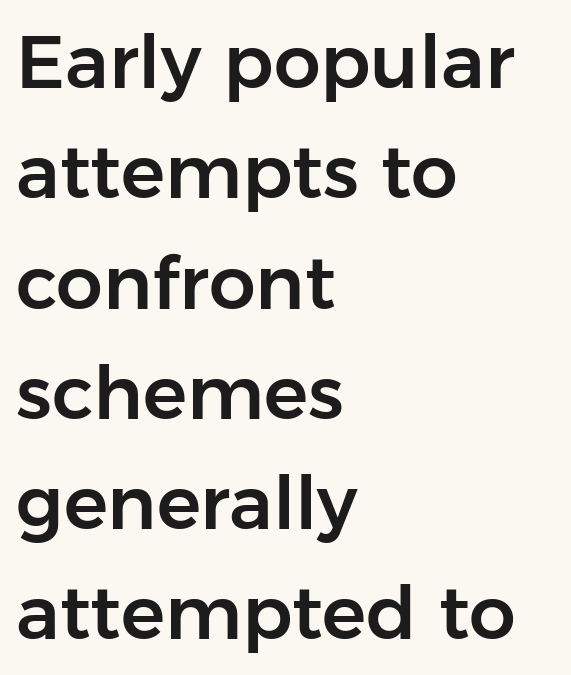
The image shows 74 px sans-serif type, upright; set left-aligned, normal line spacing (1.49x), normal letter spacing, not underlined; low stroke contrast and a medium x-height.
